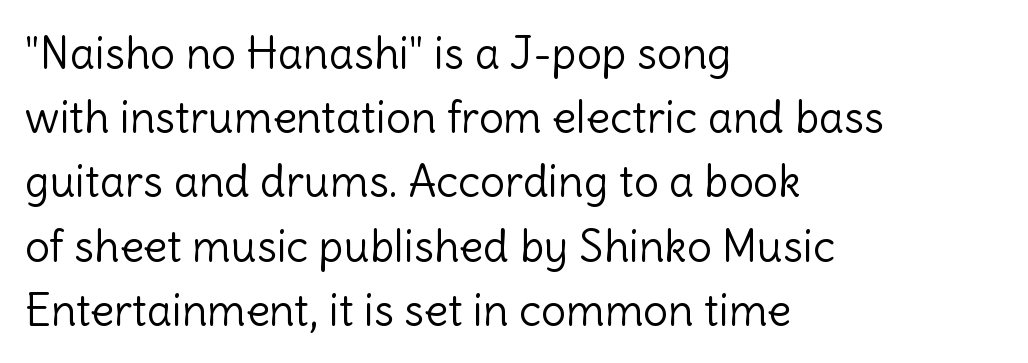
This sample is left-justified, so line endings fall wherever the words run out. Character widths vary here, with narrow letters taking less room than wide ones. Characters follow at the spacing the type designer built in. Vertical stems look standard width or narrower in stroke.
